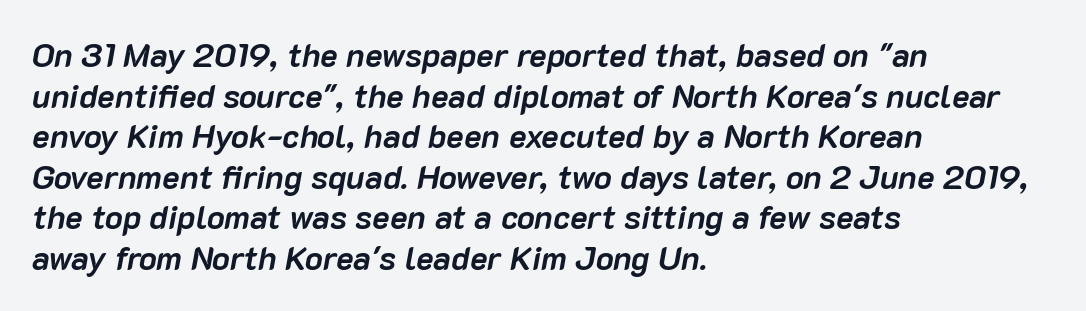
{"italic": "yes", "lean": "right", "slant_degrees": 10, "bold": "yes", "weight": "semibold", "width": "normal", "stroke_contrast": "low", "x_height": "medium", "monospaced": "no", "underline": "no", "align": "left", "line_spacing_ratio": 1.23, "letter_spacing": "normal", "letter_spacing_em": 0.0, "glyph_px": 33}
